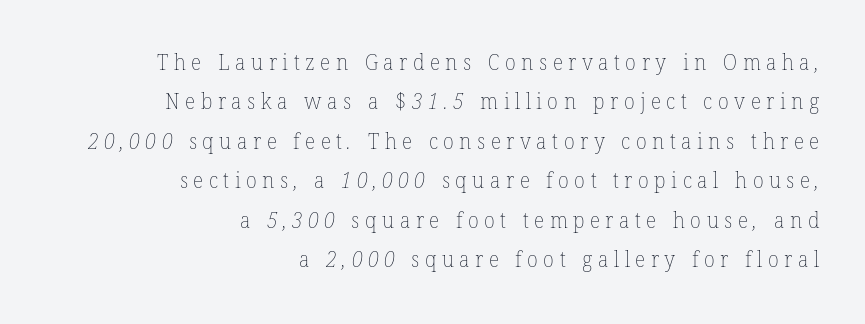
Q: Is the text bold? A: No.
Q: Is the text underlined? A: No.
Q: How is the paragraph aligned? A: Right-aligned.
Q: Is the spacing between letters normal or unusually wide? A: Unusually wide.
